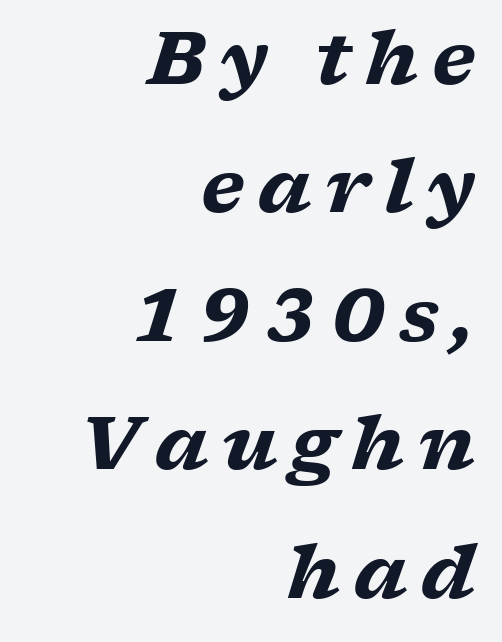
{"serif": "yes", "italic": "yes", "lean": "right", "slant_degrees": 17, "bold": "yes", "weight": "heavy", "width": "wide", "stroke_contrast": "low", "x_height": "medium", "monospaced": "no", "underline": "no", "align": "right", "line_spacing_ratio": 1.76, "glyph_px": 73}
